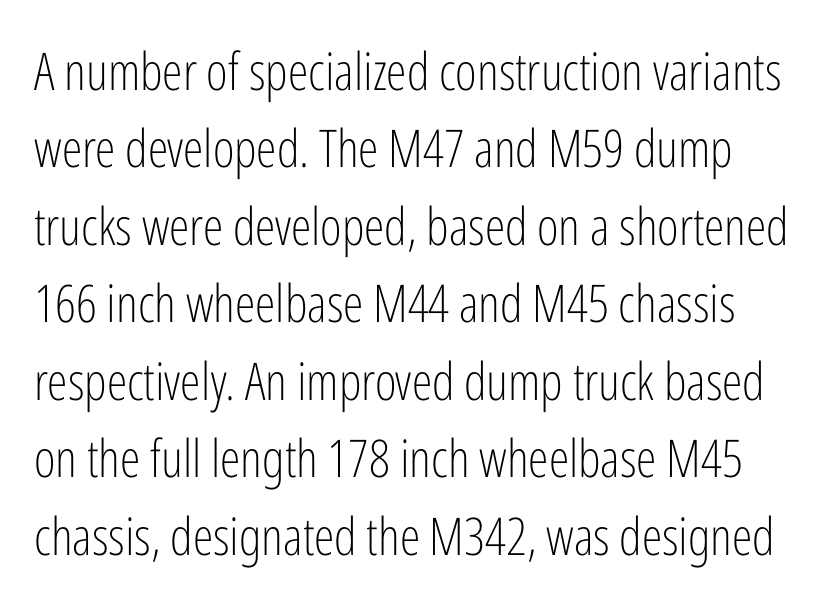
The face used here is proportionally spaced, like ordinary book or web type. The area under the type is left untouched. Each stroke keeps to a modest, everyday thickness or less. Posture: straight, roman, zero tilt. Leading: standard.
